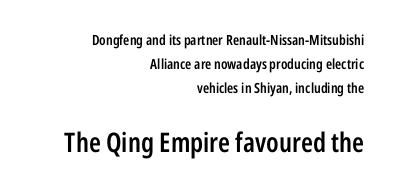
The image shows 27 px text type, upright; set right-aligned, normal line spacing (1.7x), normal letter spacing, not underlined; the second (bottom) block is 1.93x larger.
